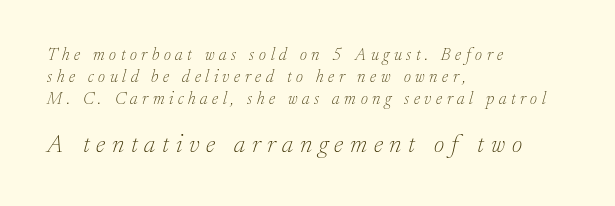
{"italic": "yes", "lean": "right", "slant_degrees": 17, "bold": "no", "underline": "no", "align": "left", "line_spacing": "normal", "line_spacing_ratio": 1.29, "letter_spacing": "wide", "letter_spacing_em": 0.27, "larger_block": "second", "size_ratio": 1.47, "glyph_px": 25}
